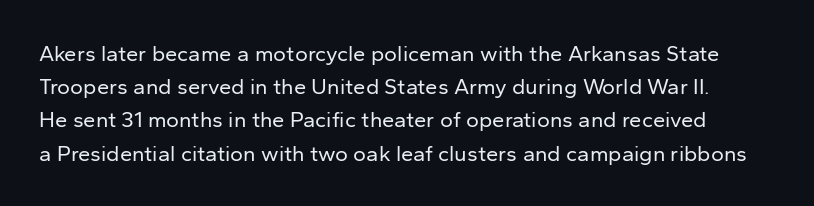
{"italic": "no", "bold": "no", "underline": "no", "line_spacing": "normal", "line_spacing_ratio": 1.51, "letter_spacing": "normal", "letter_spacing_em": 0.0, "glyph_px": 22}
